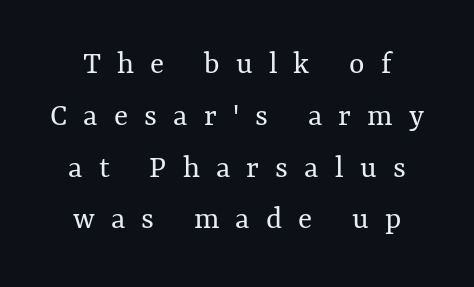
Q: Is the text bold? A: No.
Q: Is the text italic (slanted)? A: No, it is upright.
Q: Is the text underlined? A: No.
Q: Is the spacing between letters normal or unusually wide? A: Unusually wide.
Q: Is the spacing between lines tight, normal or loose? A: Normal.
Q: Width (condensed, normal, or wide)? A: Normal.
Q: Stroke contrast? A: Medium.
Q: x-height? A: Medium.
Q: Monospaced? A: No.
